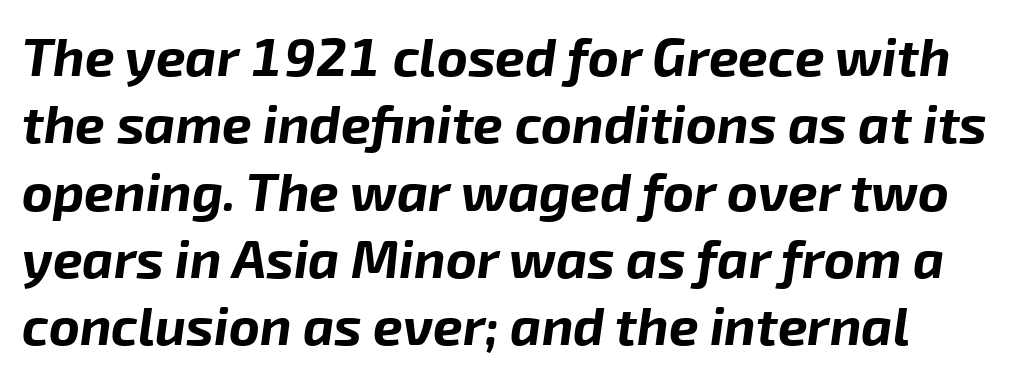
Rule under the text: the space is simply empty. Summary of vertical rhythm: regular, with standard interline spacing. The passage shown is typed in a proportional face where columns would drift. Chunky letters — that's bold for sure. There is no visible air inserted between adjacent glyphs.
